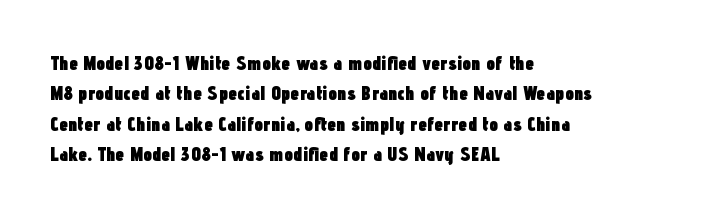
{"italic": "no", "bold": "yes", "underline": "no", "align": "left", "line_spacing": "normal", "line_spacing_ratio": 1.52, "letter_spacing": "normal", "letter_spacing_em": 0.0, "glyph_px": 20}
